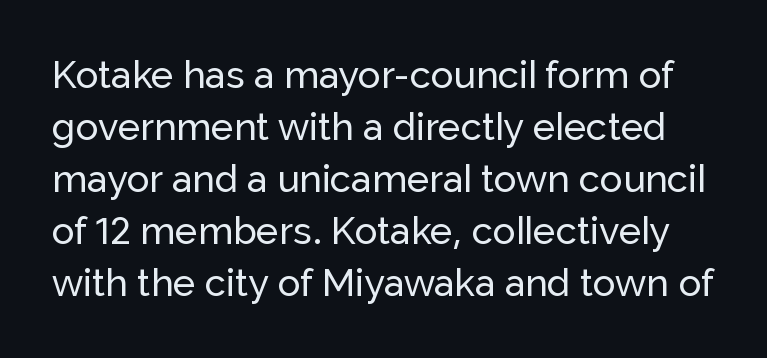
The image shows 38 px sans-serif type, upright; set normal line spacing (1.37x), normal letter spacing, not underlined; low stroke contrast and a medium x-height.
